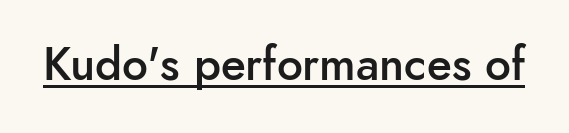
Note: no serifs on the glyphs. The passage shown is underscored from start to finish. The type is set solid horizontally, with unmodified tracking. The specimen reads as upright at a glance.
